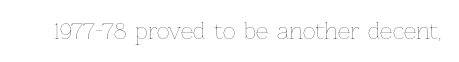
{"italic": "no", "bold": "no", "underline": "no", "letter_spacing": "normal", "letter_spacing_em": 0.0, "glyph_px": 22}
